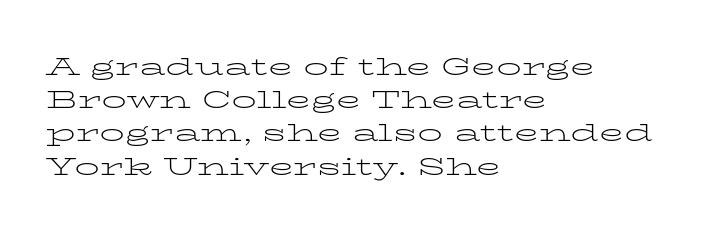
Q: Is the text bold? A: No.
Q: Is the text italic (slanted)? A: No, it is upright.
Q: Is the text underlined? A: No.
Q: How is the paragraph aligned? A: Left-aligned.
Q: Is the spacing between letters normal or unusually wide? A: Normal.
Q: Is the spacing between lines tight, normal or loose? A: Normal.
